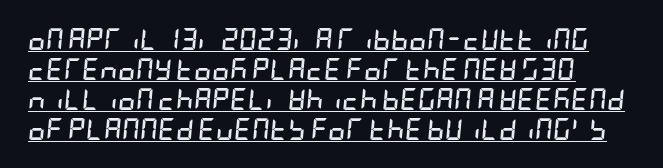
Q: Is the text bold? A: Yes.
Q: Is the text italic (slanted)? A: Yes, it leans right by about 5 degrees.
Q: Is the text underlined? A: Yes.
Q: Is the spacing between letters normal or unusually wide? A: Normal.
Q: Is the spacing between lines tight, normal or loose? A: Normal.
